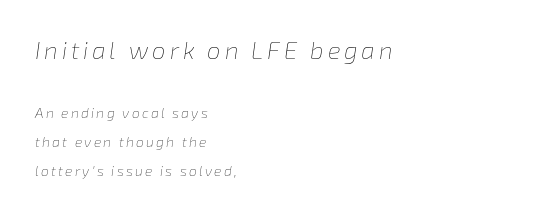
{"italic": "yes", "lean": "right", "slant_degrees": 8, "bold": "no", "underline": "no", "align": "left", "line_spacing": "loose", "line_spacing_ratio": 2.08, "larger_block": "first", "size_ratio": 1.71, "glyph_px": 24}
